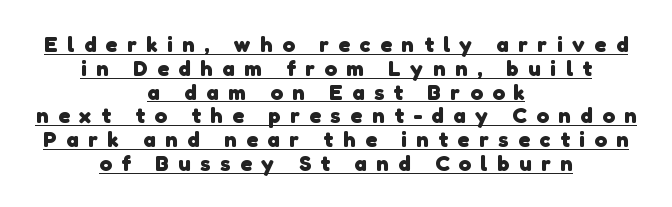
{"bold": "yes", "underline": "yes", "align": "center", "line_spacing": "tight", "line_spacing_ratio": 1.08, "letter_spacing": "wide", "letter_spacing_em": 0.44, "glyph_px": 22}
